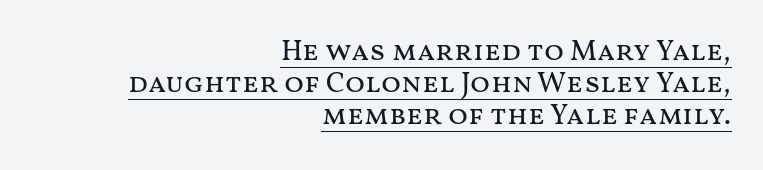
{"italic": "no", "bold": "no", "weight": "regular", "width": "wide", "stroke_contrast": "medium", "x_height": "medium", "monospaced": "no", "underline": "yes", "align": "right", "line_spacing": "tight", "line_spacing_ratio": 1.11, "letter_spacing": "normal", "letter_spacing_em": 0.0, "glyph_px": 29}
